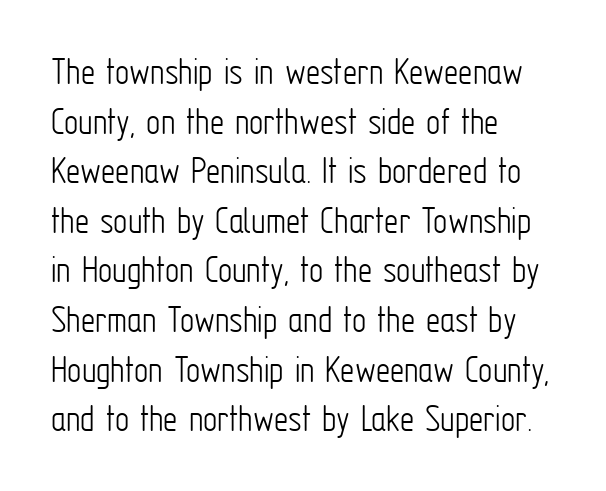
{"serif": "no", "italic": "no", "bold": "no", "weight": "light", "width": "condensed", "stroke_contrast": "low", "x_height": "medium", "monospaced": "no", "underline": "no", "align": "left", "line_spacing_ratio": 1.24, "letter_spacing": "normal", "letter_spacing_em": 0.0, "glyph_px": 40}
